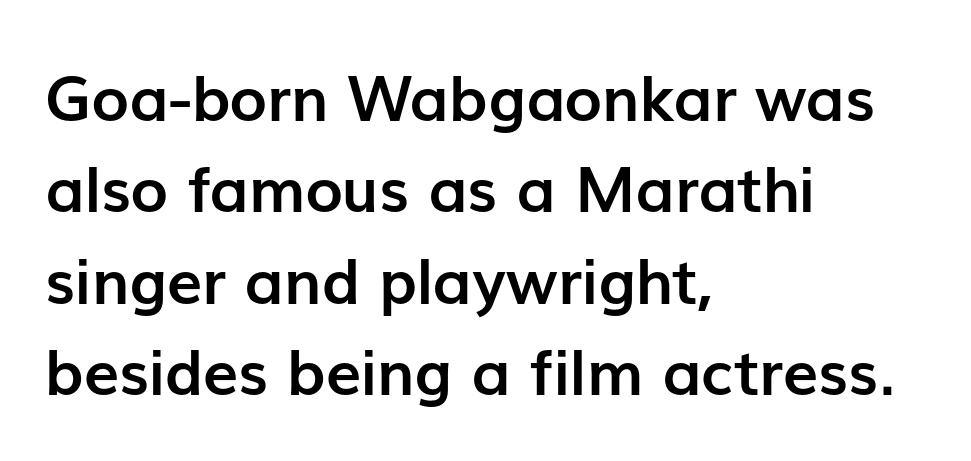
The horizontal fit of the characters is conventional and even. The letters advance in unequal steps, a hallmark of proportional type. The gap between lines stays unmarked. The type sits square on the baseline with zero lean. What's the leading like? Ordinary, nothing unusual.
